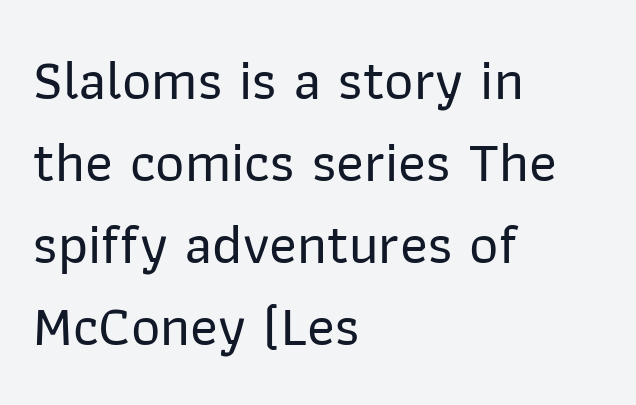
The image shows 57 px sans-serif type, upright; set left-aligned, normal line spacing (1.44x), normal letter spacing, not underlined; low stroke contrast and a medium x-height.
